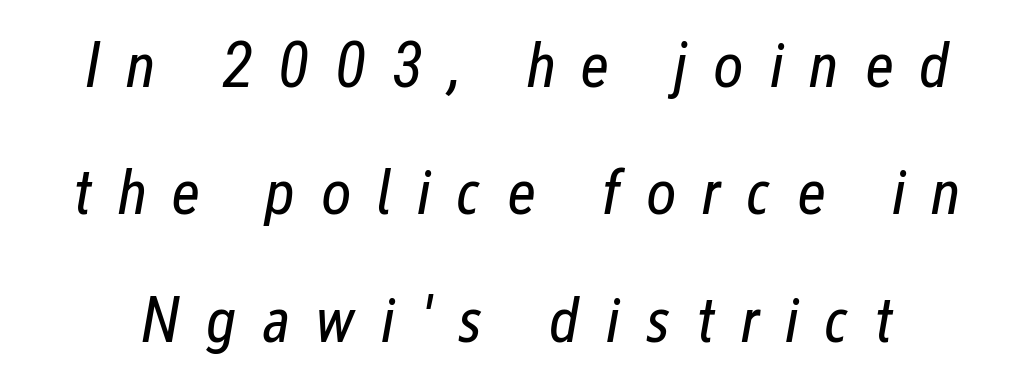
{"italic": "yes", "lean": "right", "slant_degrees": 12, "bold": "no", "weight": "regular", "width": "condensed", "stroke_contrast": "low", "x_height": "medium", "monospaced": "no", "underline": "no", "line_spacing": "loose", "line_spacing_ratio": 1.96, "letter_spacing": "wide", "letter_spacing_em": 0.39, "glyph_px": 65}
